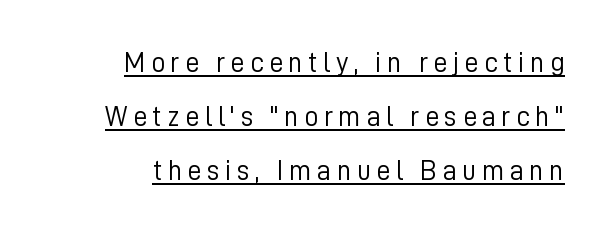
Q: Is the text bold? A: No.
Q: Is the text italic (slanted)? A: No, it is upright.
Q: Is the typeface a serif or a sans-serif typeface? A: Sans-serif.
Q: Is the text underlined? A: Yes.
Q: Is the spacing between lines tight, normal or loose? A: Loose.
Q: Width (condensed, normal, or wide)? A: Normal.
Q: Stroke contrast? A: Low.
Q: x-height? A: Medium.
Q: Monospaced? A: No.
